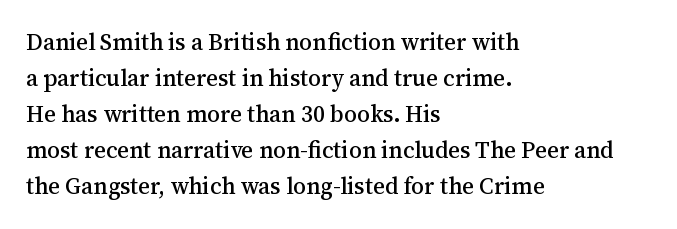
{"italic": "no", "underline": "no", "align": "left", "line_spacing": "normal", "line_spacing_ratio": 1.57, "letter_spacing": "normal", "letter_spacing_em": 0.0, "glyph_px": 23}
